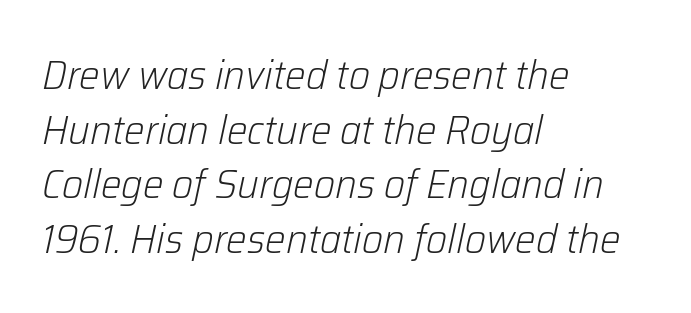
Q: Is the text bold? A: No.
Q: Is the text italic (slanted)? A: Yes, it leans right by about 12 degrees.
Q: Is the text underlined? A: No.
Q: How is the paragraph aligned? A: Left-aligned.
Q: Is the spacing between letters normal or unusually wide? A: Normal.
Q: Is the spacing between lines tight, normal or loose? A: Normal.
Q: Width (condensed, normal, or wide)? A: Normal.
Q: Stroke contrast? A: Low.
Q: x-height? A: Medium.
Q: Monospaced? A: No.
